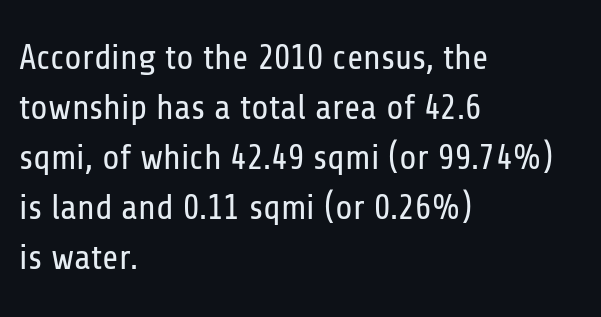
Q: Is the text bold? A: No.
Q: Is the text italic (slanted)? A: No, it is upright.
Q: Is the typeface a serif or a sans-serif typeface? A: Sans-serif.
Q: Is the text underlined? A: No.
Q: How is the paragraph aligned? A: Left-aligned.
Q: Is the spacing between letters normal or unusually wide? A: Normal.
Q: Is the spacing between lines tight, normal or loose? A: Normal.
Q: Width (condensed, normal, or wide)? A: Condensed.
Q: Stroke contrast? A: Low.
Q: x-height? A: Medium.
Q: Monospaced? A: No.
